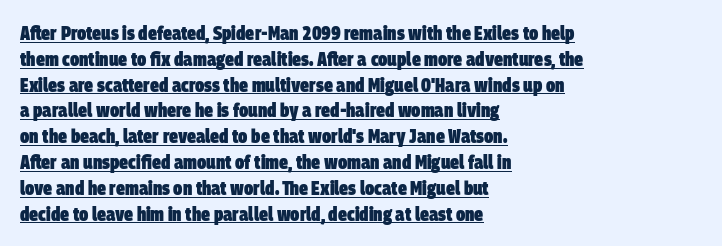
{"bold": "yes", "underline": "yes", "align": "left", "line_spacing": "normal", "line_spacing_ratio": 1.29, "letter_spacing": "normal", "letter_spacing_em": 0.0, "glyph_px": 20}
